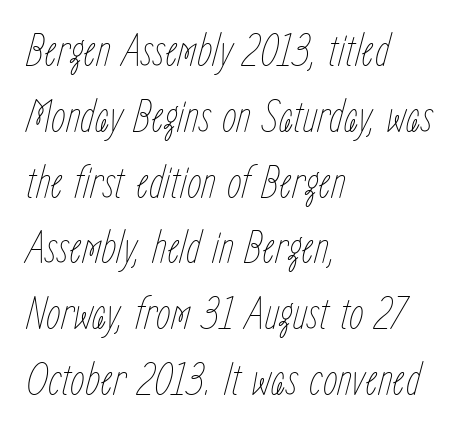
{"italic": "yes", "lean": "right", "slant_degrees": 15, "bold": "no", "weight": "thin", "width": "condensed", "stroke_contrast": "low", "x_height": "medium", "monospaced": "no", "underline": "no", "align": "left", "line_spacing": "normal", "line_spacing_ratio": 1.4, "letter_spacing": "normal", "letter_spacing_em": 0.0, "glyph_px": 47}
